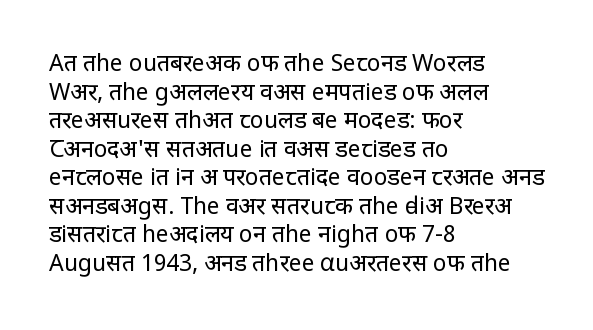
Beneath every word, the page is bare. On a weight scale, this lands at 450 or below. Look at the tracking — it's just the regular setting, nothing added. The typesetter chose a ragged-right arrangement here. Upright lettering throughout.
